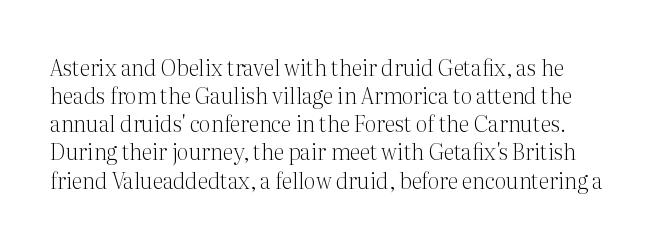
The passage shown is not bold in any degree. Italic? Not at all — the glyphs are vertical. A typesetter would call this leading conventional body-copy spacing. A clean baseline with only descenders dipping below it. Nobody touched the tracking dial on this one.
